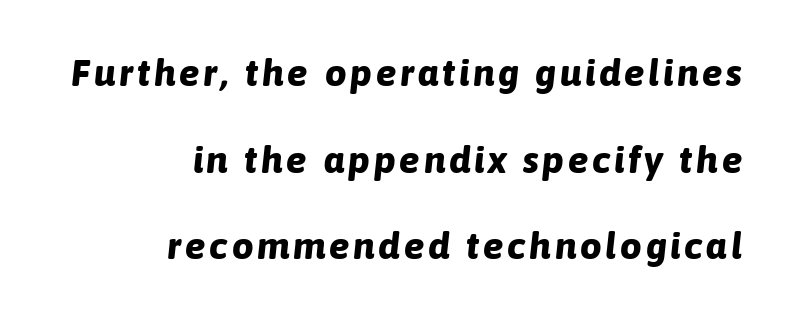
Q: Is the text bold? A: Yes.
Q: Is the text italic (slanted)? A: Yes, it leans right by about 6 degrees.
Q: Is the text underlined? A: No.
Q: How is the paragraph aligned? A: Right-aligned.
Q: Is the spacing between lines tight, normal or loose? A: Loose.
Q: Width (condensed, normal, or wide)? A: Normal.
Q: Stroke contrast? A: Low.
Q: x-height? A: Medium.
Q: Monospaced? A: No.
